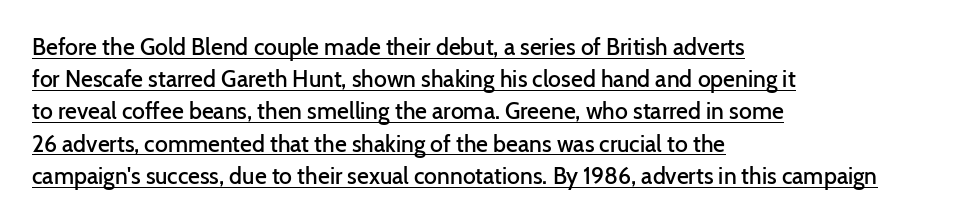
The image shows 23 px text type, upright; set left-aligned, normal line spacing (1.4x), normal letter spacing, underlined.
